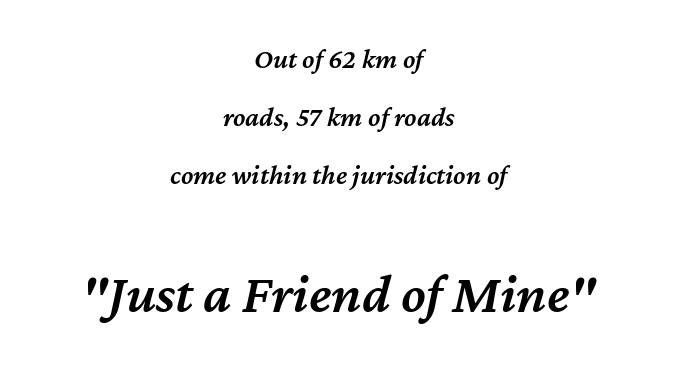
The image shows 56 px semibold type, italic (leaning right); set centered, loose line spacing (2.07x), normal letter spacing, not underlined; the second (bottom) block is 2.0x larger; medium stroke contrast and a medium x-height.
